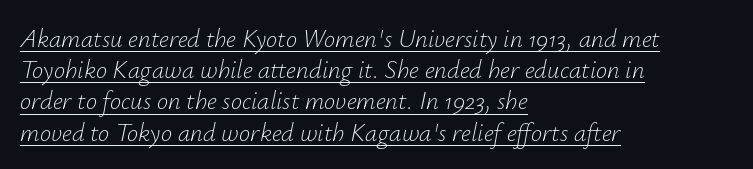
Q: Is the text bold? A: No.
Q: Is the text italic (slanted)? A: Yes, it leans right by about 12 degrees.
Q: Is the text underlined? A: Yes.
Q: How is the paragraph aligned? A: Left-aligned.
Q: Is the spacing between letters normal or unusually wide? A: Normal.
Q: Is the spacing between lines tight, normal or loose? A: Normal.
